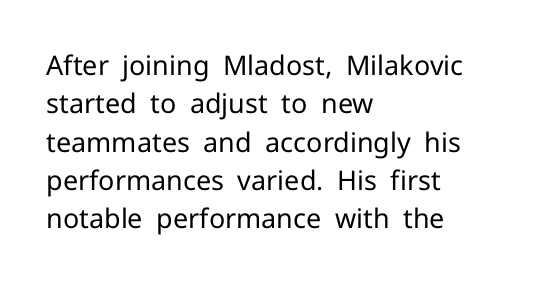
Every row of glyphs begins at an identical x-position on the left. A roman cut, with each character standing at attention. Does the leading feel generous? No, just average. The tracking reads as untouched default to a designer's eye.
